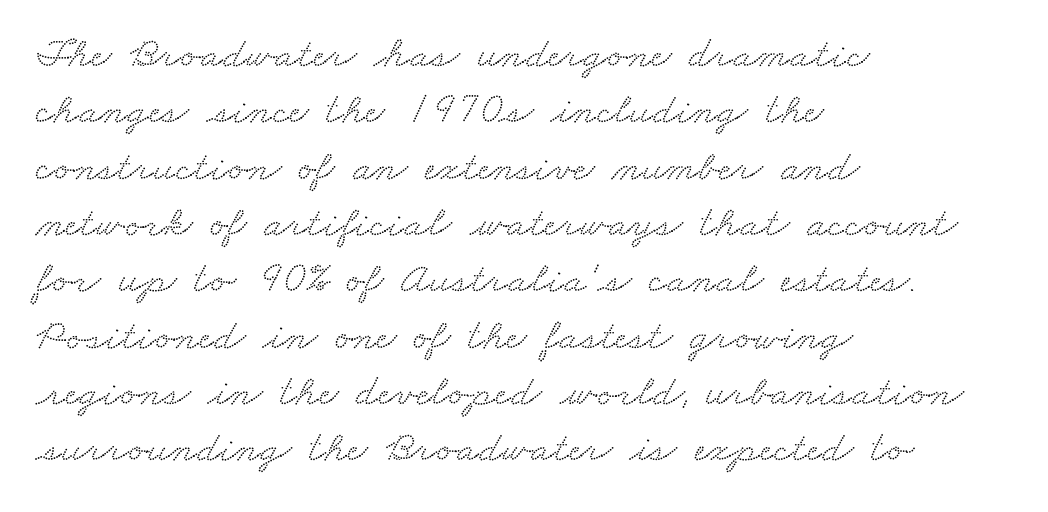
Short note: letters normally spaced. The characters display serif detailing at their extremities. Clear beneath every line of the passage. The line-height multiplier appears to be the usual default. The setting favours the left margin, as ordinary paragraphs usually do. The letters advance in unequal steps, a hallmark of proportional type.
